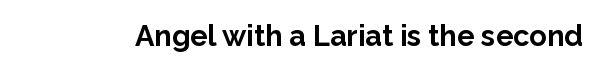
{"serif": "no", "italic": "no", "bold": "yes", "weight": "bold", "width": "normal", "stroke_contrast": "low", "x_height": "medium", "monospaced": "no", "underline": "no", "letter_spacing": "normal", "letter_spacing_em": 0.0, "glyph_px": 29}
